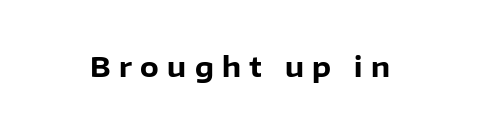
The image shows 27 px bold type, upright; set unusually wide letter spacing (+0.31 em), not underlined.
